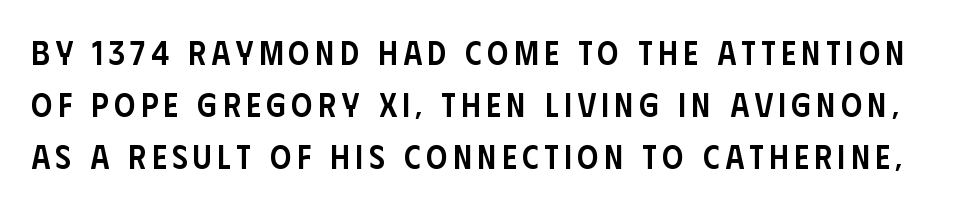
The image shows 33 px semibold, condensed sans-serif type, upright; set normal line spacing (1.58x), not underlined; low stroke contrast and a large x-height.
